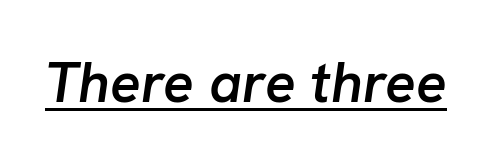
Q: Is the text bold? A: Semi-bold.
Q: Is the text italic (slanted)? A: Yes, it leans right by about 8 degrees.
Q: Is the text underlined? A: Yes.
Q: Is the spacing between letters normal or unusually wide? A: Normal.
Q: Width (condensed, normal, or wide)? A: Normal.
Q: Stroke contrast? A: Low.
Q: x-height? A: Medium.
Q: Monospaced? A: No.
